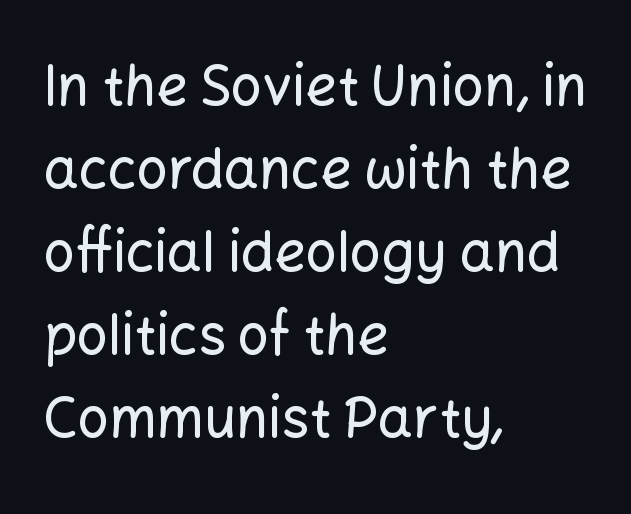
Q: Is the text italic (slanted)? A: No, it is upright.
Q: Is the typeface a serif or a sans-serif typeface? A: Sans-serif.
Q: Is the text underlined? A: No.
Q: How is the paragraph aligned? A: Left-aligned.
Q: Is the spacing between letters normal or unusually wide? A: Normal.
Q: Is the spacing between lines tight, normal or loose? A: Normal.
Q: Width (condensed, normal, or wide)? A: Normal.
Q: Stroke contrast? A: Low.
Q: x-height? A: Medium.
Q: Monospaced? A: No.
